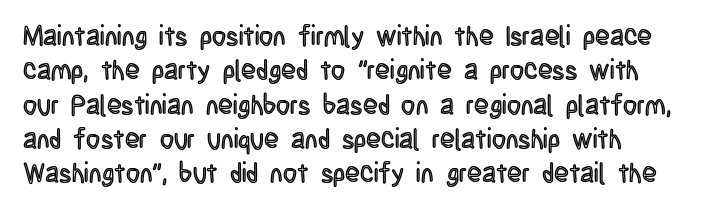
Q: Is the text italic (slanted)? A: No, it is upright.
Q: Is the text underlined? A: No.
Q: Is the spacing between letters normal or unusually wide? A: Normal.
Q: Is the spacing between lines tight, normal or loose? A: Normal.
